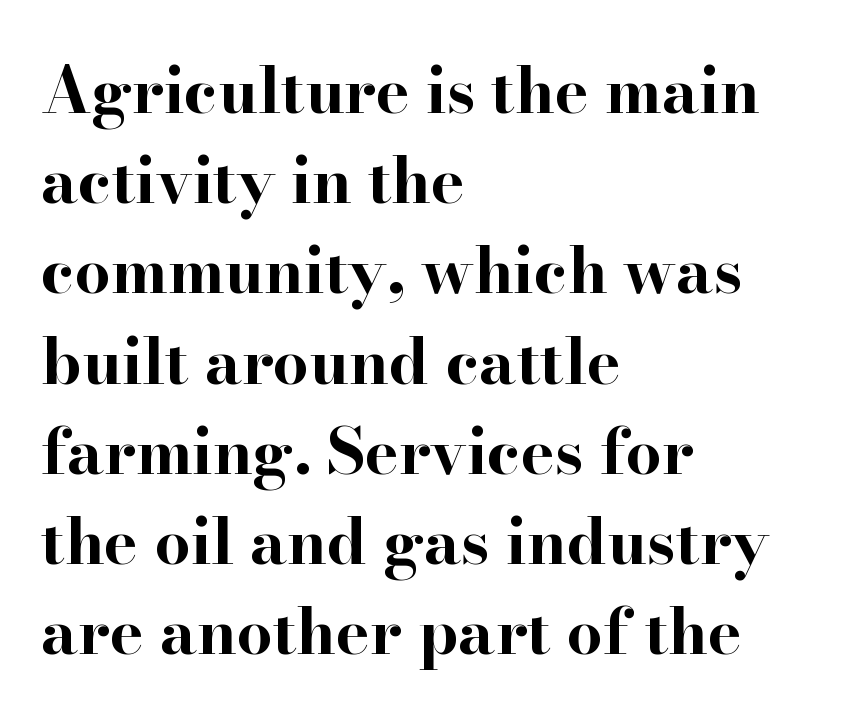
The image shows 64 px bold, wide serif type, upright; set left-aligned, normal line spacing (1.41x), normal letter spacing, not underlined; high stroke contrast and a small x-height.
